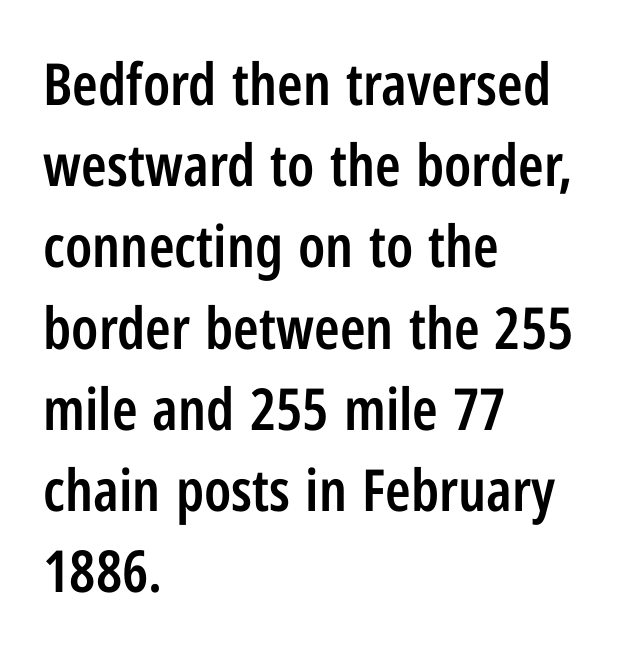
Normally led — the rows are evenly, conventionally spaced. You could not count columns in this text — the font is proportionally spaced. The typeface chosen for these lines omits serifs. Does the weight exceed regular? Yes, but only to semibold.
